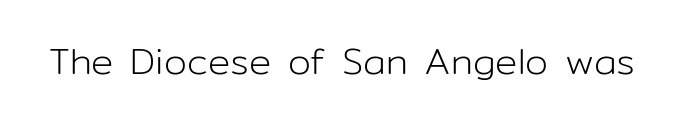
Unmarked baselines from the first word to the last. This is not heavy type; no bold has been used. The font's upright variant was chosen for this text. There is no visible air inserted between adjacent glyphs. These lines are rendered in a variable-pitch font. The characters display no serif detailing; their extremities are plain.
